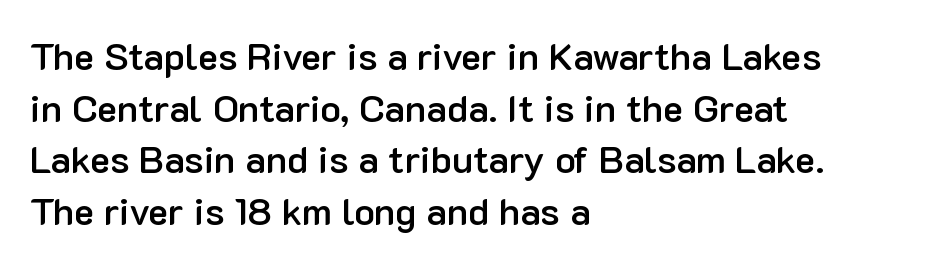
The image shows 38 px semibold sans-serif type, upright; set left-aligned, normal line spacing (1.36x), normal letter spacing, not underlined; low stroke contrast and a medium x-height.
